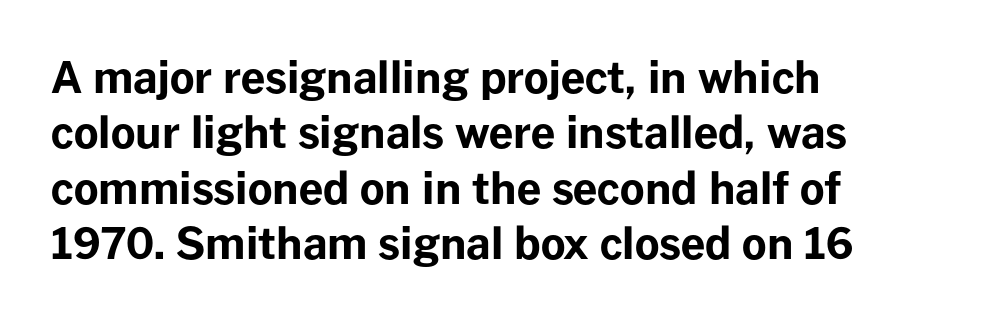
These lines carry a lot of weight — the face is fully bold. A sans-serif font was chosen for this passage. The rag falls on the right side of this text block. Compared with typical paragraphs, the rows here are spaced about the same. Style check: upright.
